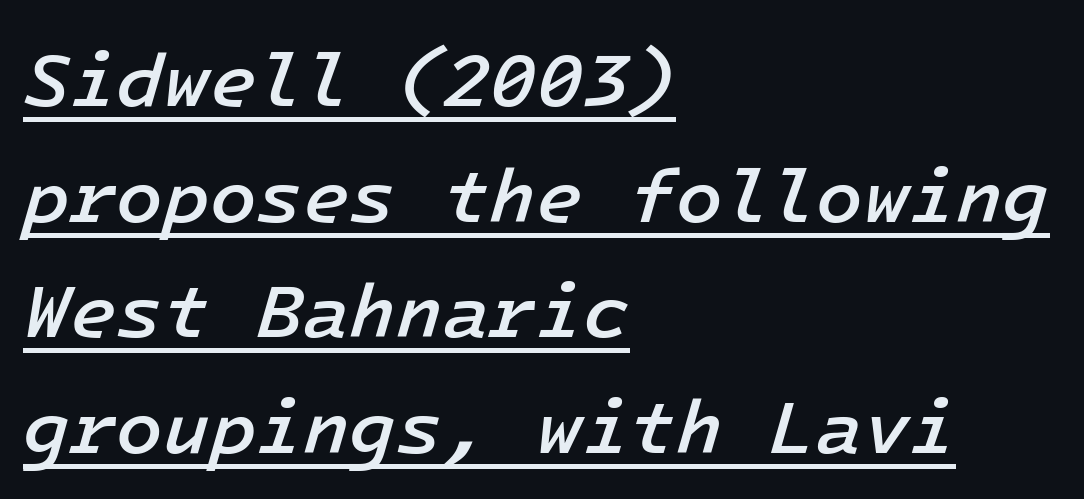
The image shows 76 px semibold type, italic (leaning right); set left-aligned, normal line spacing (1.52x), normal letter spacing, underlined; low stroke contrast and a medium x-height.
